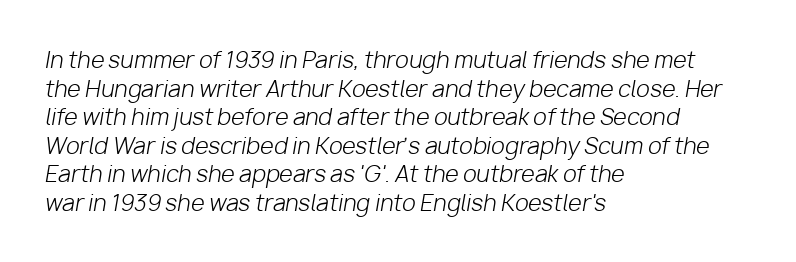
Q: Is the text bold? A: No.
Q: Is the text italic (slanted)? A: Yes, it leans right by about 10 degrees.
Q: Is the text underlined? A: No.
Q: How is the paragraph aligned? A: Left-aligned.
Q: Is the spacing between letters normal or unusually wide? A: Normal.
Q: Is the spacing between lines tight, normal or loose? A: Normal.
